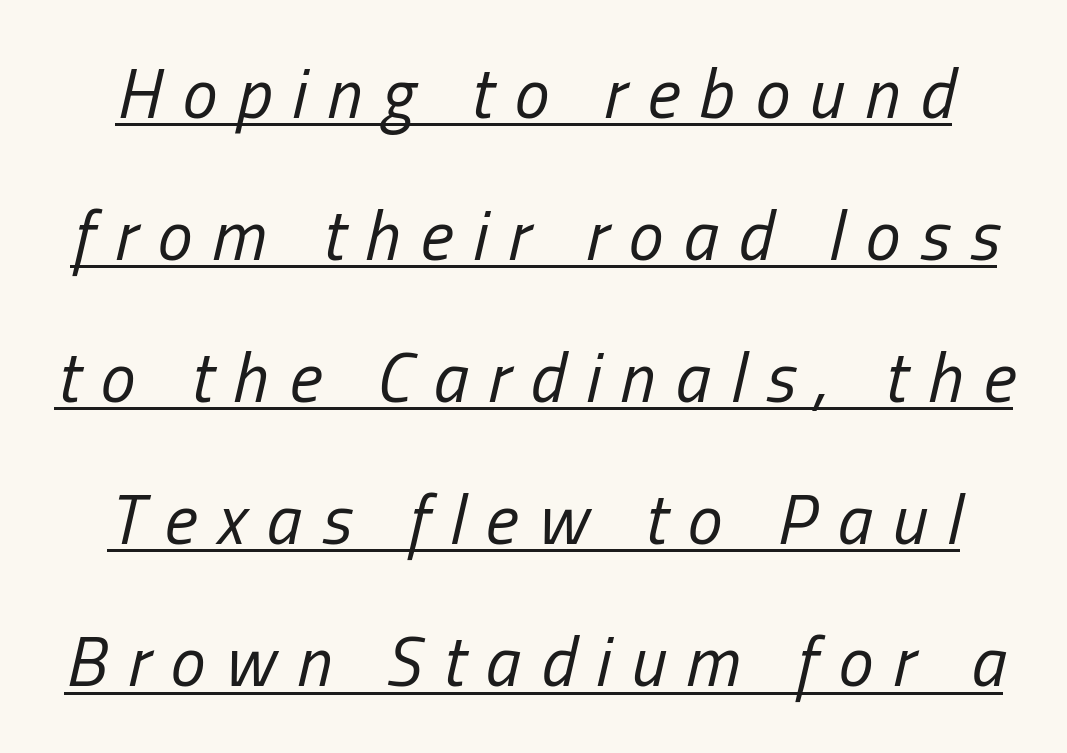
The image shows 70 px regular-weight, condensed type, italic (leaning right); set loose line spacing (2.03x), unusually wide letter spacing (+0.29 em), underlined; low stroke contrast and a medium x-height.
